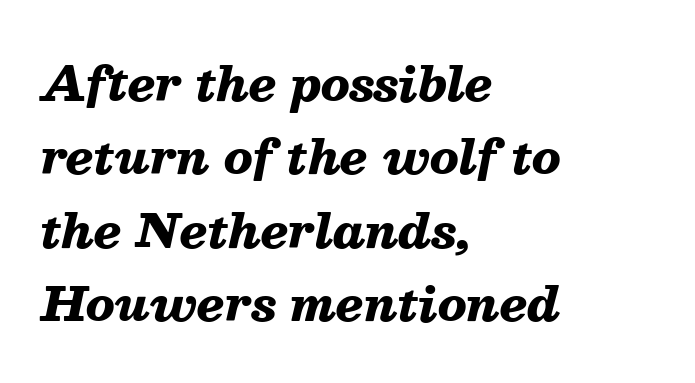
{"italic": "yes", "lean": "right", "slant_degrees": 13, "bold": "yes", "weight": "heavy", "width": "normal", "stroke_contrast": "medium", "x_height": "medium", "monospaced": "no", "underline": "no", "align": "left", "line_spacing": "normal", "line_spacing_ratio": 1.56, "letter_spacing": "normal", "letter_spacing_em": 0.0, "glyph_px": 47}
